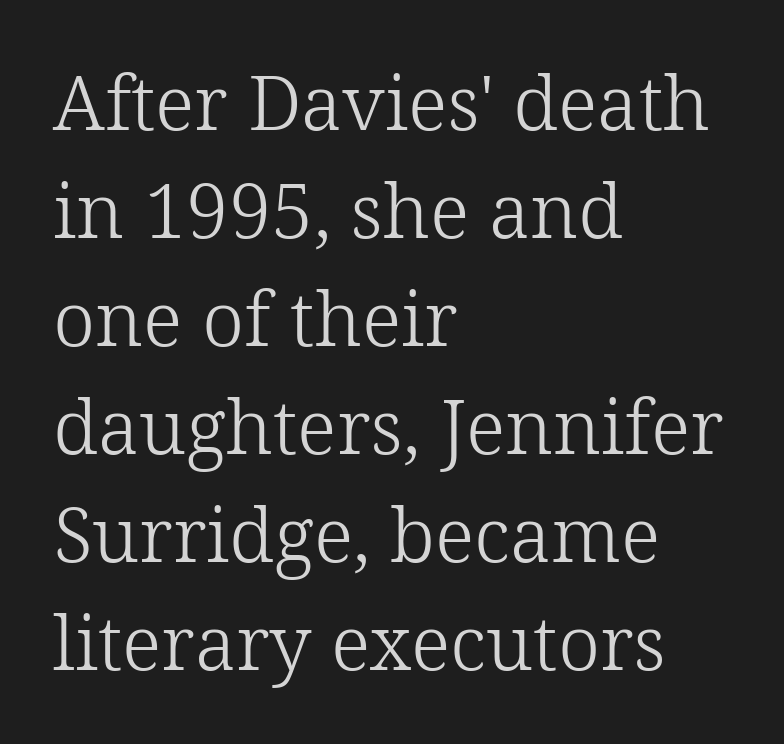
Q: Is the text bold? A: No.
Q: Is the text italic (slanted)? A: No, it is upright.
Q: Is the typeface a serif or a sans-serif typeface? A: Serif.
Q: Is the text underlined? A: No.
Q: How is the paragraph aligned? A: Left-aligned.
Q: Is the spacing between letters normal or unusually wide? A: Normal.
Q: Is the spacing between lines tight, normal or loose? A: Normal.
Q: Width (condensed, normal, or wide)? A: Normal.
Q: Stroke contrast? A: Low.
Q: x-height? A: Medium.
Q: Monospaced? A: No.
